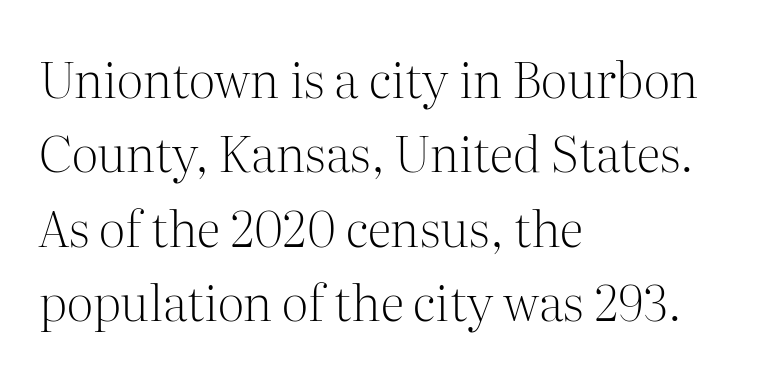
The glyphs are unaccompanied by any horizontal stroke below them. Compared with a centered layout, this one pins lines to the left instead. The passage shown is typed in a proportional face where columns would drift. How would I describe the line gaps? Plain and ordinary. Style check: upright.
